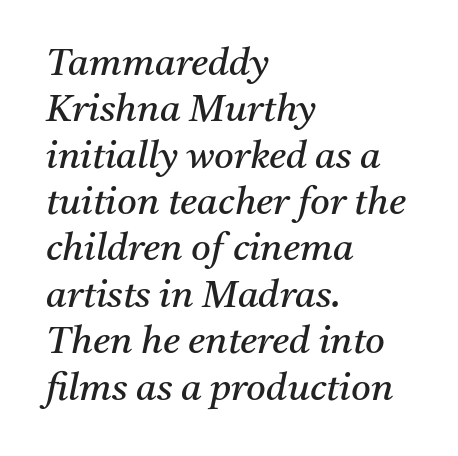
{"serif": "yes", "italic": "yes", "lean": "right", "slant_degrees": 11, "bold": "no", "weight": "regular", "width": "normal", "stroke_contrast": "medium", "x_height": "medium", "monospaced": "no", "underline": "no", "align": "left", "line_spacing_ratio": 1.22, "letter_spacing": "normal", "letter_spacing_em": 0.0, "glyph_px": 38}
